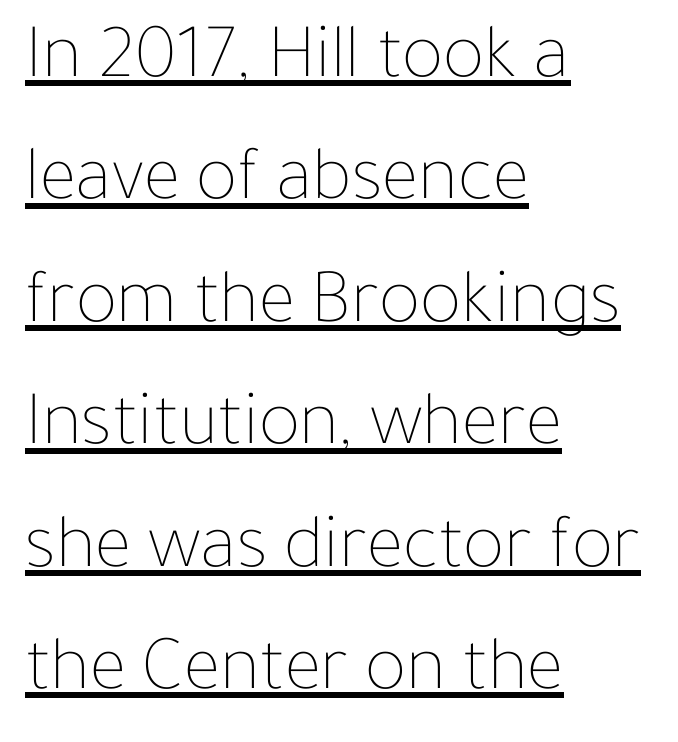
The image shows 78 px thin type, upright; set left-aligned, normal line spacing (1.57x), normal letter spacing, underlined; low stroke contrast and a medium x-height.
